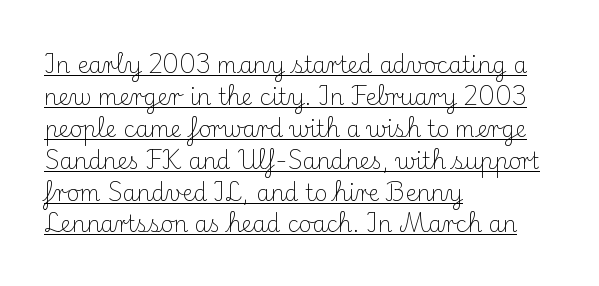
The image shows 22 px text type, upright; set left-aligned, normal line spacing (1.45x), normal letter spacing, underlined.
